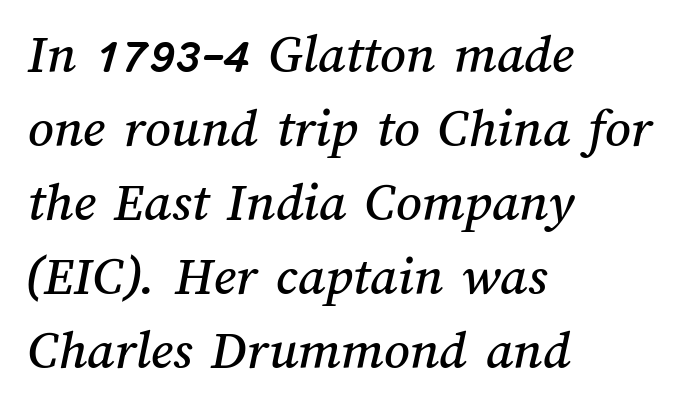
The image shows 56 px text type; set left-aligned, normal line spacing (1.32x), normal letter spacing, not underlined; medium stroke contrast and a medium x-height.
